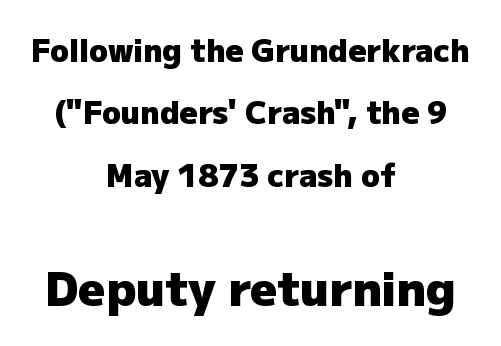
{"serif": "no", "italic": "no", "bold": "yes", "weight": "heavy", "width": "normal", "stroke_contrast": "low", "x_height": "medium", "monospaced": "no", "underline": "no", "align": "center", "line_spacing": "loose", "line_spacing_ratio": 2.01, "letter_spacing": "normal", "letter_spacing_em": 0.0, "larger_block": "second", "size_ratio": 1.52, "glyph_px": 47}
